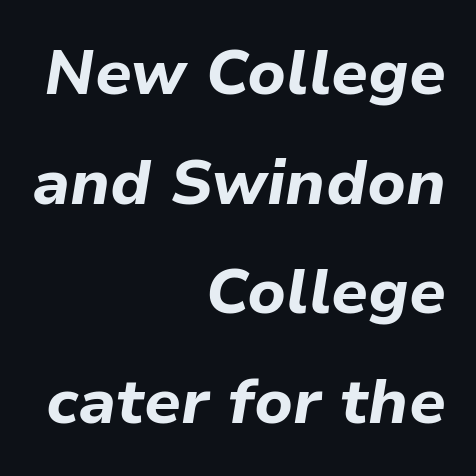
{"italic": "yes", "lean": "right", "slant_degrees": 9, "bold": "yes", "weight": "bold", "width": "normal", "stroke_contrast": "low", "x_height": "medium", "monospaced": "no", "underline": "no", "align": "right", "line_spacing_ratio": 1.74, "letter_spacing": "normal", "letter_spacing_em": 0.0, "glyph_px": 63}
